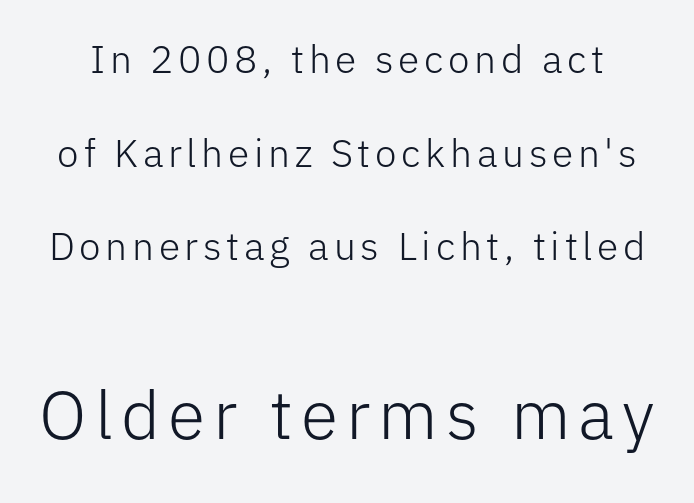
{"serif": "no", "italic": "no", "bold": "no", "weight": "light", "width": "normal", "stroke_contrast": "low", "x_height": "medium", "monospaced": "no", "underline": "no", "line_spacing": "loose", "line_spacing_ratio": 2.4, "larger_block": "second", "size_ratio": 1.74, "glyph_px": 68}
